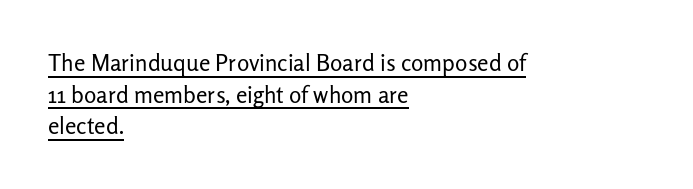
A roman cut, with each character standing at attention. Leading: standard. A continuous stroke trails under the words, as in a hyperlink. Between one letter and the next there's only the usual sliver of space. The characters are drawn with everyday or finer stroke widths. Left-aligned paragraph, ragged on the right.
